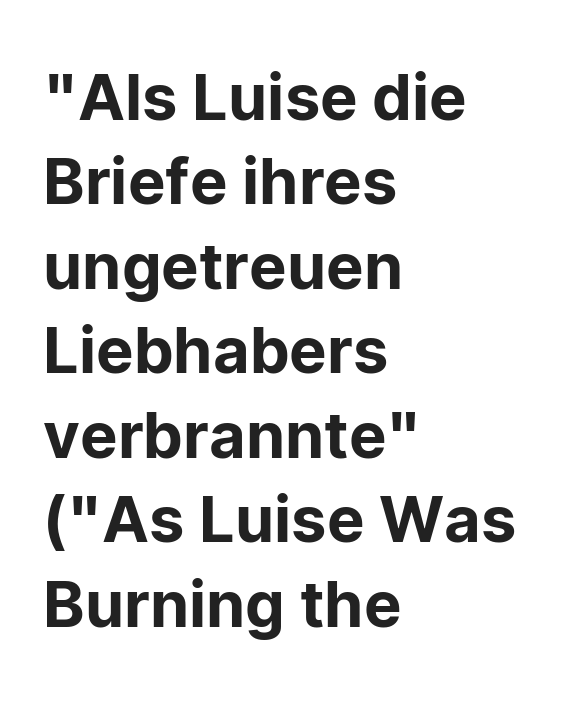
{"serif": "no", "italic": "no", "width": "normal", "stroke_contrast": "low", "x_height": "medium", "monospaced": "no", "underline": "no", "align": "left", "line_spacing": "normal", "line_spacing_ratio": 1.34, "letter_spacing": "normal", "letter_spacing_em": 0.0, "glyph_px": 63}
